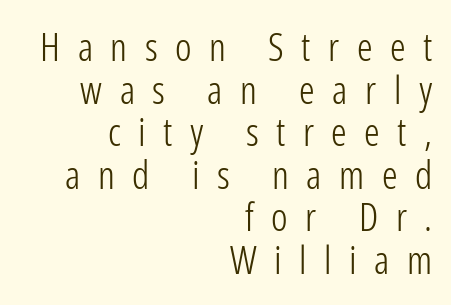
Q: Is the text bold? A: No.
Q: Is the text italic (slanted)? A: No, it is upright.
Q: Is the typeface a serif or a sans-serif typeface? A: Sans-serif.
Q: Is the text underlined? A: No.
Q: How is the paragraph aligned? A: Right-aligned.
Q: Is the spacing between letters normal or unusually wide? A: Unusually wide.
Q: Is the spacing between lines tight, normal or loose? A: Tight.
Q: Width (condensed, normal, or wide)? A: Condensed.
Q: Stroke contrast? A: Low.
Q: x-height? A: Medium.
Q: Monospaced? A: No.
